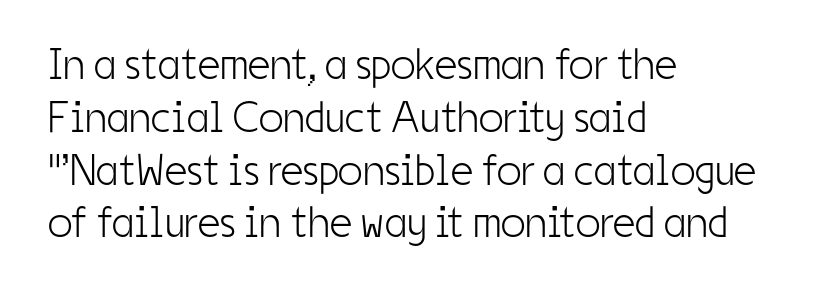
Designer's note — italics off, roman on. Default kerning and tracking; the words read as compact shapes. Alignment: flush left. Stroke mass is kept to a normal reading level or below. Bare-footed words on every line. Looks like regular typesetting: each glyph gets only the width it needs.
